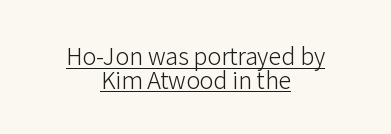
The image shows 23 px text type, upright; set centered, tight line spacing (1.04x), normal letter spacing, underlined.
